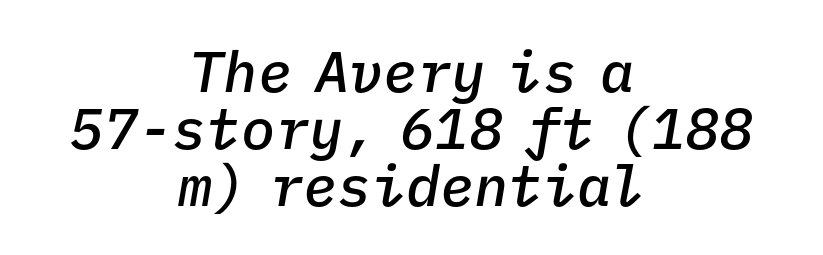
Tracking here is standard; glyphs follow each other at the usual distance. Yep, that's italic — everything's leaning. The glyphs have the mass of a demibold cut, below bold. These lines are centered, leaving both edges ragged. Is this a fixed-width face? Yes — each glyph sits in an identical cell. The block of text is dense from top to bottom, with scant space between rows.
